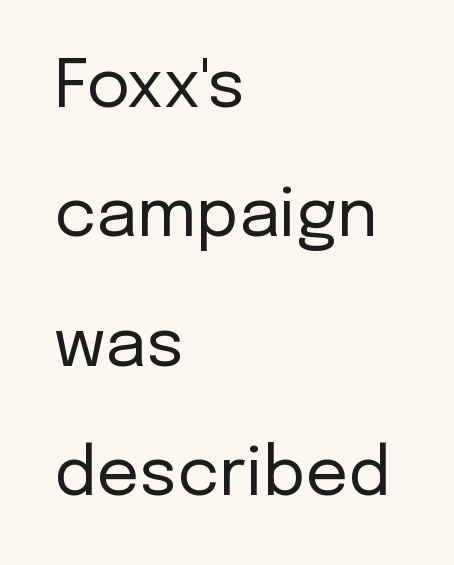
Q: Is the text bold? A: No.
Q: Is the text italic (slanted)? A: No, it is upright.
Q: Is the typeface a serif or a sans-serif typeface? A: Sans-serif.
Q: Is the text underlined? A: No.
Q: How is the paragraph aligned? A: Left-aligned.
Q: Is the spacing between letters normal or unusually wide? A: Normal.
Q: Is the spacing between lines tight, normal or loose? A: Loose.
Q: Width (condensed, normal, or wide)? A: Normal.
Q: Stroke contrast? A: Low.
Q: x-height? A: Medium.
Q: Monospaced? A: No.
